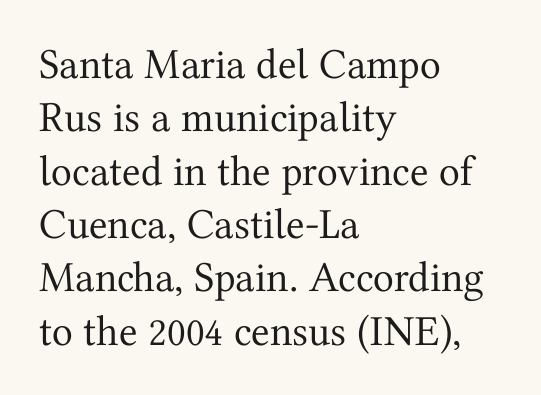
Spacing between characters is what you'd get straight out of the box. The paragraph shown leans on its left margin. A bare baseline throughout the passage. Type style note: has serifs. Italic: no, the glyphs are upright roman. Each letter keeps its own natural width here, so spacing adapts to shape.
